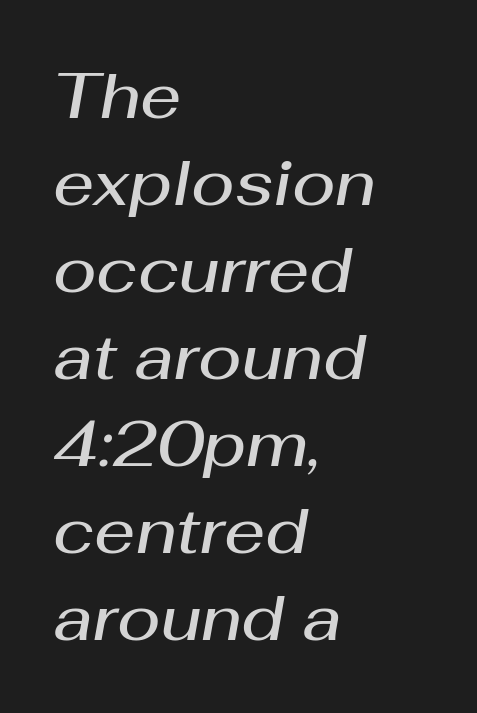
Q: Is the text bold? A: Semi-bold.
Q: Is the text italic (slanted)? A: Yes, it leans right by about 10 degrees.
Q: Is the text underlined? A: No.
Q: How is the paragraph aligned? A: Left-aligned.
Q: Is the spacing between letters normal or unusually wide? A: Normal.
Q: Is the spacing between lines tight, normal or loose? A: Normal.
Q: Width (condensed, normal, or wide)? A: Normal.
Q: Stroke contrast? A: Medium.
Q: x-height? A: Medium.
Q: Monospaced? A: No.
